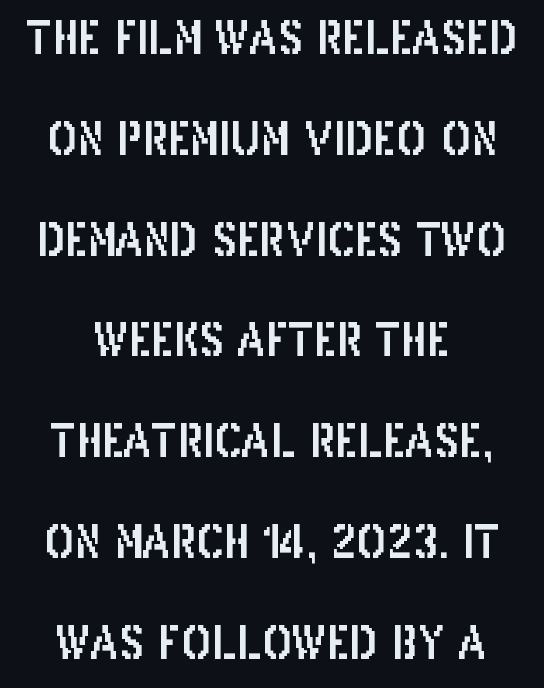
A sans-serif font was chosen for this passage. No italicization has been applied; the sample stays upright. The words here are not underlined. The letters sit at their default tracking, neither squeezed nor spread. The letters advance in unequal steps, a hallmark of proportional type. Successive baselines arrive slowly, with a big drop between each.
